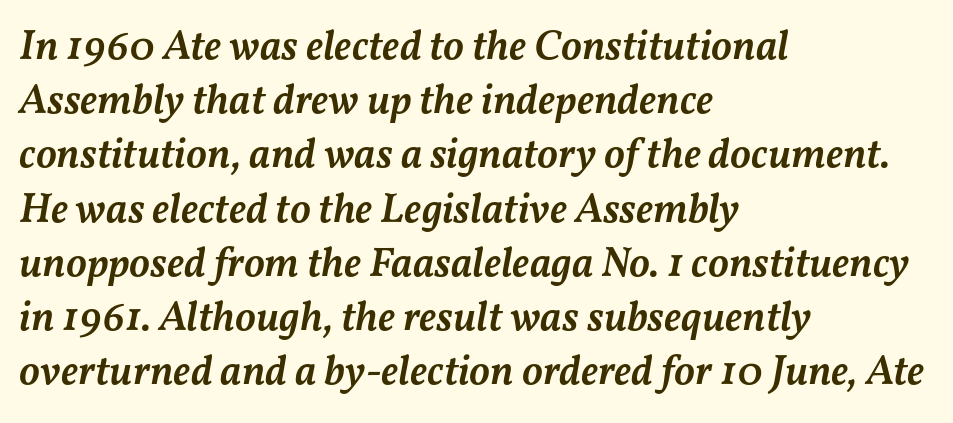
Q: Is the text bold? A: Semi-bold.
Q: Is the text italic (slanted)? A: Yes, it leans right by about 11 degrees.
Q: Is the text underlined? A: No.
Q: How is the paragraph aligned? A: Left-aligned.
Q: Is the spacing between letters normal or unusually wide? A: Normal.
Q: Is the spacing between lines tight, normal or loose? A: Normal.
Q: Width (condensed, normal, or wide)? A: Normal.
Q: Stroke contrast? A: Medium.
Q: x-height? A: Medium.
Q: Monospaced? A: No.
